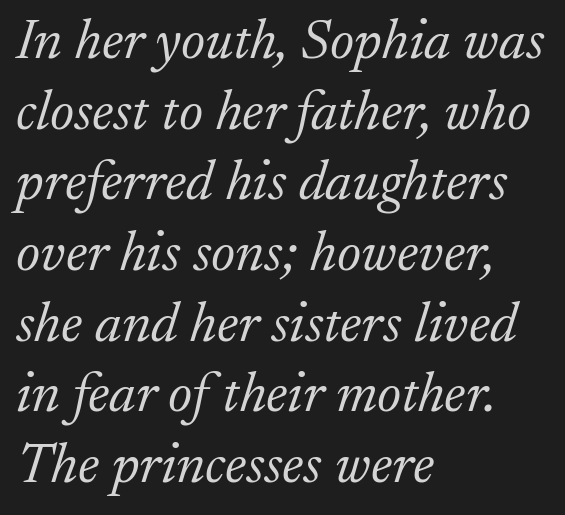
The compositor pushed each line to the left boundary. Glyph-to-glyph distance matches everyday printed text. Quick note: underline off. In terms of posture, this sample is oblique. Weight: in the light-to-regular range.
